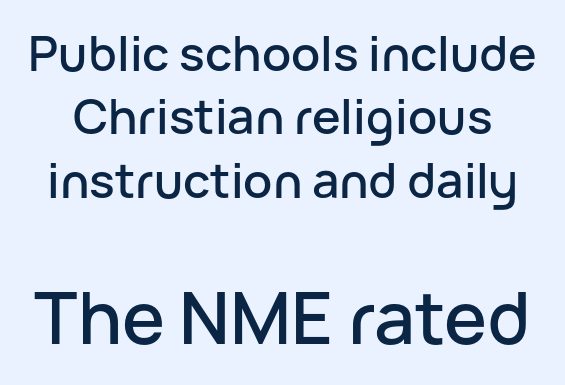
These lines are composed in type without serifs. Does the lettering tilt? It doesn't — this is upright. The lower block of text is set noticeably larger than the block above it. How are the letters spaced? Ordinarily, with no added tracking. Each row of text sits above clean, open space. You could not count columns in this text — the font is proportionally spaced.
